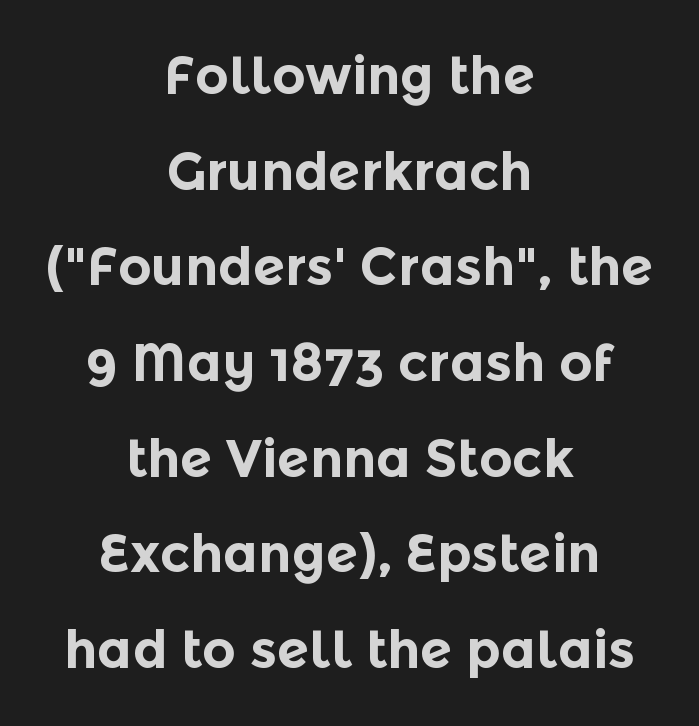
The zone under the glyphs is completely vacant. This sample uses a sans-serif face. These lines are rendered in a variable-pitch font. The letters stand upright; this is a roman face. Both edges are ragged and mirror each other, which tells us the setting is centered. The rendering keeps characters at their native spacing.
